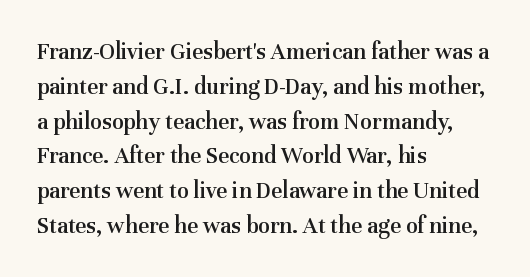
Q: Is the text bold? A: Semi-bold.
Q: Is the text italic (slanted)? A: No, it is upright.
Q: Is the text underlined? A: No.
Q: How is the paragraph aligned? A: Left-aligned.
Q: Is the spacing between letters normal or unusually wide? A: Normal.
Q: Is the spacing between lines tight, normal or loose? A: Normal.
